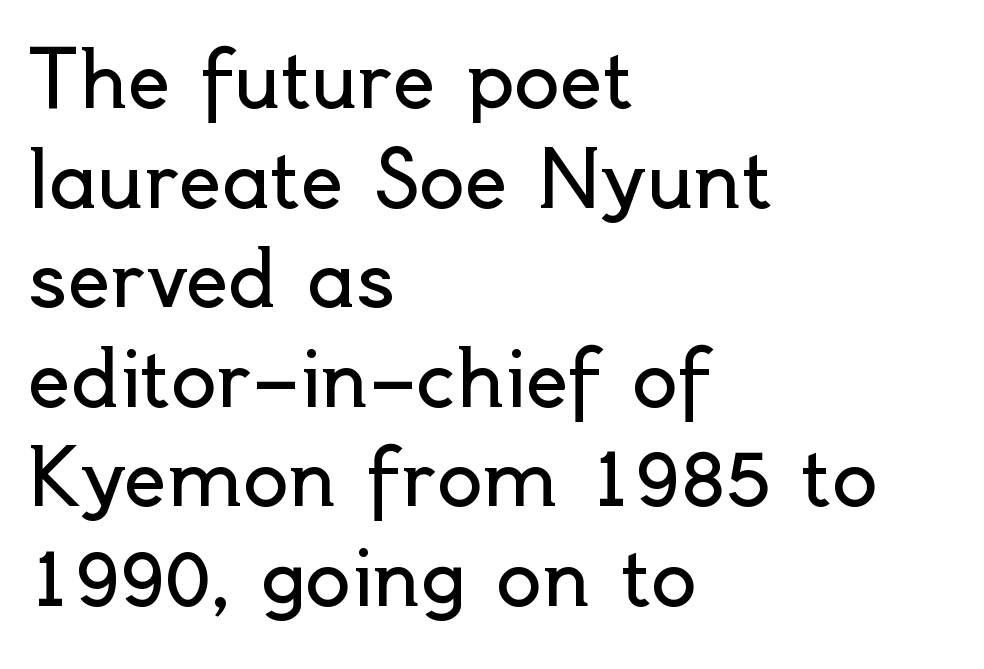
The image shows 76 px regular-weight sans-serif type, upright; set left-aligned, normal line spacing (1.31x), normal letter spacing, not underlined; a small x-height.
